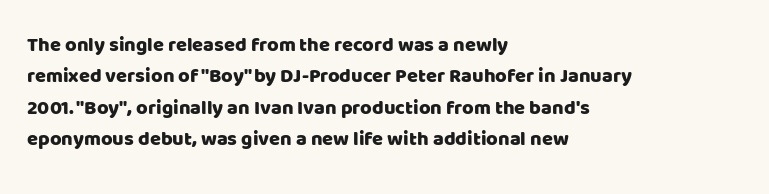
The image shows 20 px text type, upright; set left-aligned, normal line spacing (1.57x), normal letter spacing, not underlined.
